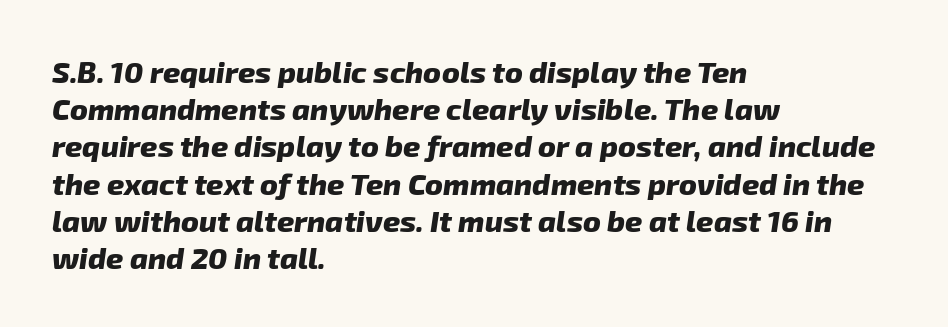
The image shows 30 px heavy sans-serif type; set left-aligned, line spacing 1.24x, normal letter spacing, not underlined; low stroke contrast and a medium x-height.
